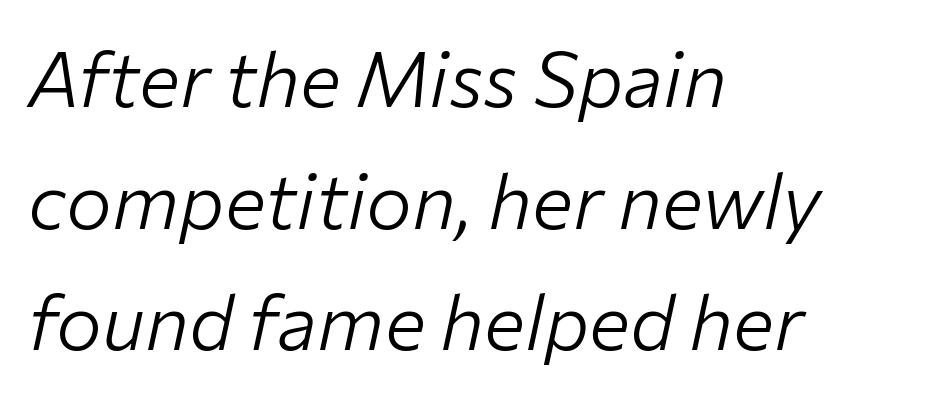
Q: Is the text bold? A: No.
Q: Is the text italic (slanted)? A: Yes, it leans right by about 12 degrees.
Q: Is the text underlined? A: No.
Q: How is the paragraph aligned? A: Left-aligned.
Q: Is the spacing between letters normal or unusually wide? A: Normal.
Q: Is the spacing between lines tight, normal or loose? A: Normal.
Q: Width (condensed, normal, or wide)? A: Normal.
Q: Stroke contrast? A: Low.
Q: x-height? A: Medium.
Q: Monospaced? A: No.
